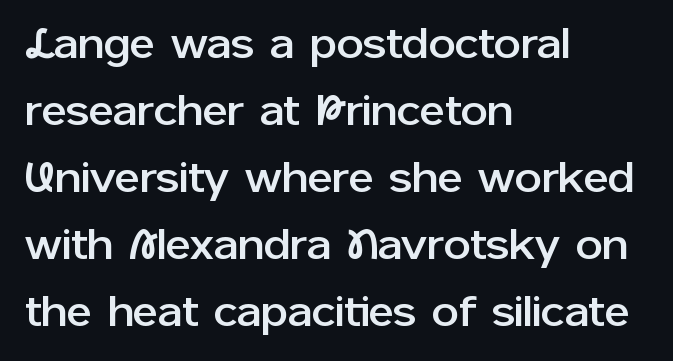
{"serif": "no", "italic": "no", "width": "normal", "stroke_contrast": "low", "x_height": "medium", "monospaced": "no", "underline": "no", "align": "left", "line_spacing": "normal", "line_spacing_ratio": 1.56, "letter_spacing": "normal", "letter_spacing_em": 0.0, "glyph_px": 43}
